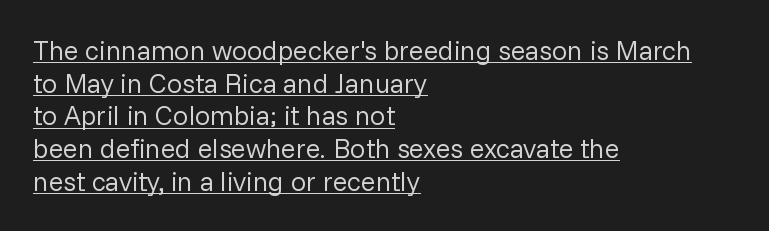
Q: Is the text bold? A: No.
Q: Is the text italic (slanted)? A: No, it is upright.
Q: Is the text underlined? A: Yes.
Q: How is the paragraph aligned? A: Left-aligned.
Q: Is the spacing between letters normal or unusually wide? A: Normal.
